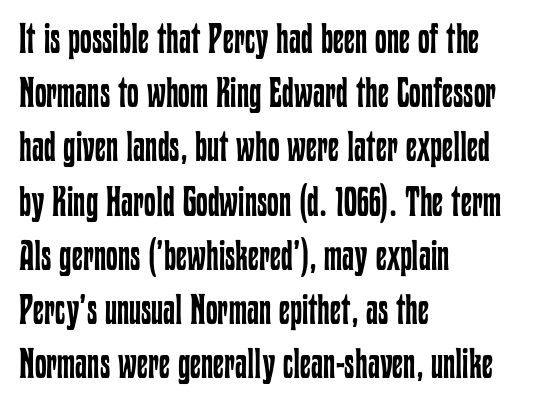
Q: Is the text bold? A: No.
Q: Is the text italic (slanted)? A: No, it is upright.
Q: Is the text underlined? A: No.
Q: How is the paragraph aligned? A: Left-aligned.
Q: Is the spacing between letters normal or unusually wide? A: Normal.
Q: Is the spacing between lines tight, normal or loose? A: Normal.
Q: Width (condensed, normal, or wide)? A: Condensed.
Q: Stroke contrast? A: Low.
Q: x-height? A: Medium.
Q: Monospaced? A: No.
